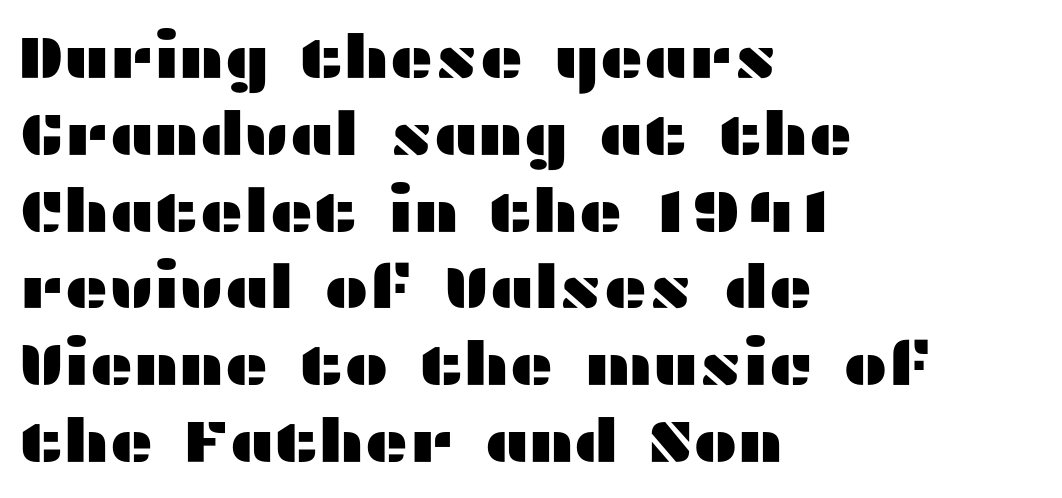
The image shows 60 px wide sans-serif type, upright; set left-aligned, normal line spacing (1.28x), normal letter spacing, not underlined; medium stroke contrast and a medium x-height.
